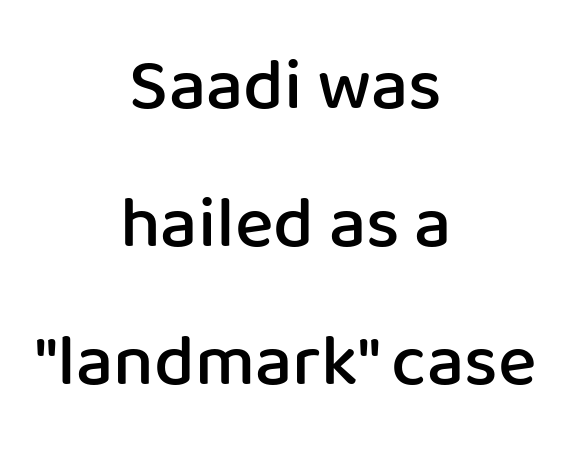
Q: Is the text bold? A: Semi-bold.
Q: Is the text italic (slanted)? A: No, it is upright.
Q: Is the typeface a serif or a sans-serif typeface? A: Sans-serif.
Q: Is the text underlined? A: No.
Q: How is the paragraph aligned? A: Centered.
Q: Is the spacing between letters normal or unusually wide? A: Normal.
Q: Width (condensed, normal, or wide)? A: Normal.
Q: Stroke contrast? A: Low.
Q: x-height? A: Medium.
Q: Monospaced? A: No.
